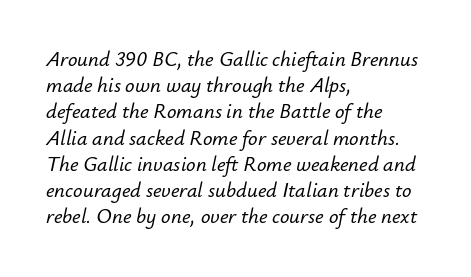
Q: Is the text italic (slanted)? A: Yes, it leans right by about 12 degrees.
Q: Is the text underlined? A: No.
Q: How is the paragraph aligned? A: Left-aligned.
Q: Is the spacing between letters normal or unusually wide? A: Normal.
Q: Is the spacing between lines tight, normal or loose? A: Normal.
